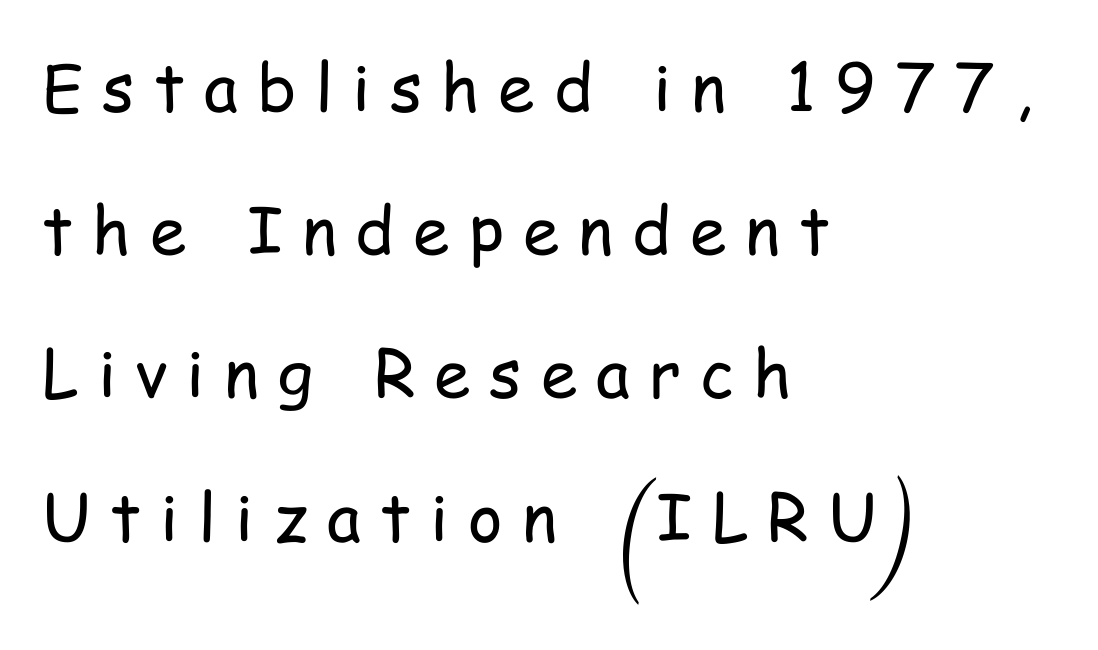
{"serif": "no", "italic": "no", "bold": "no", "weight": "regular", "width": "condensed", "stroke_contrast": "low", "x_height": "medium", "monospaced": "no", "underline": "no", "align": "left", "line_spacing": "loose", "line_spacing_ratio": 2.17, "letter_spacing": "wide", "letter_spacing_em": 0.29, "glyph_px": 66}
